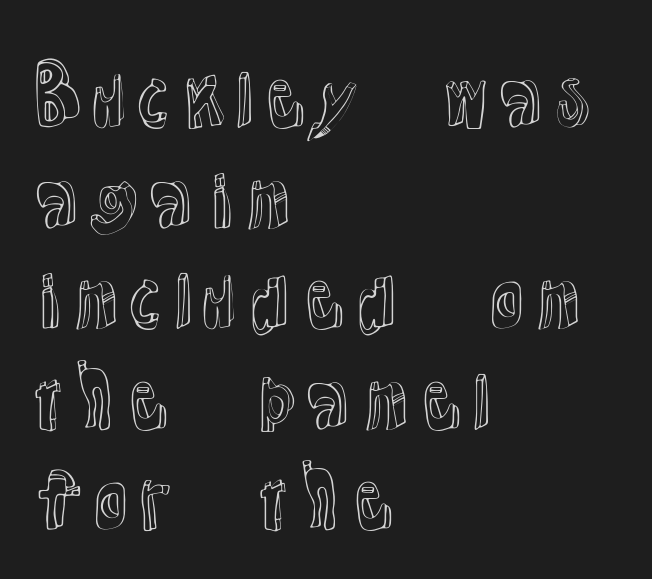
Nothing unusual about the tracking: characters are spaced as the font intends. You can tell it's not italic because the verticals are truly vertical. Beneath every word, the page is bare. Reading down the block, your eye returns to a fixed left position each line. Do the characters align in a grid? No, the font is proportional.
